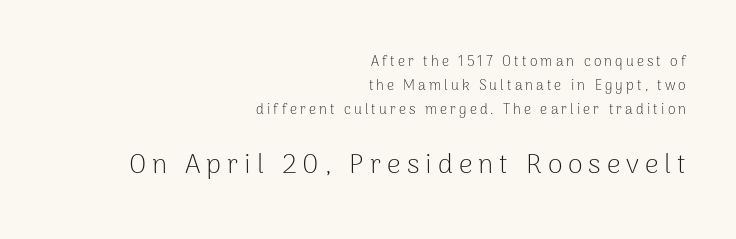
{"italic": "no", "bold": "no", "underline": "no", "align": "right", "line_spacing_ratio": 1.72, "letter_spacing": "wide", "letter_spacing_em": 0.22, "larger_block": "second", "size_ratio": 1.93, "glyph_px": 27}
